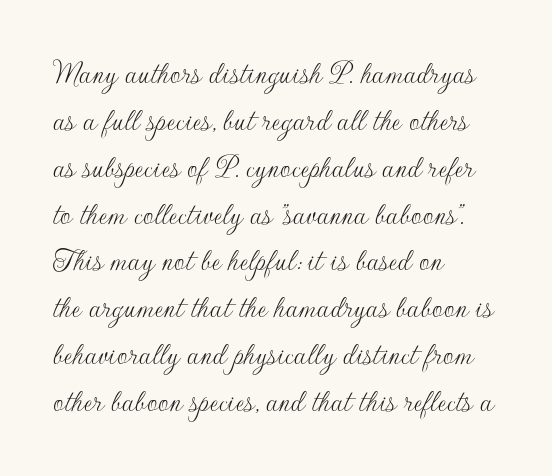
I'd call this a sans setting — the letters go barefoot. Spacing verdict: proportional, widths tailored to each character. Stroke thickness stays within the range of a standard reading face or lighter.
